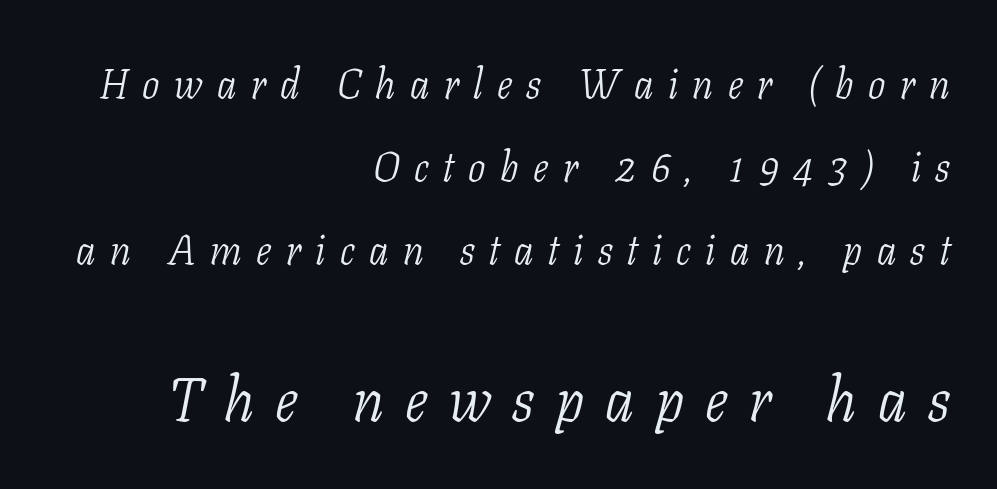
Q: Is the text bold? A: No.
Q: Is the text italic (slanted)? A: Yes, it leans right by about 11 degrees.
Q: Is the typeface a serif or a sans-serif typeface? A: Serif.
Q: Is the text underlined? A: No.
Q: How is the paragraph aligned? A: Right-aligned.
Q: Is the spacing between letters normal or unusually wide? A: Unusually wide.
Q: Is the spacing between lines tight, normal or loose? A: Loose.
Q: Which block of text is set in a larger size, the first (top) or the second (bottom)? A: The second (bottom) one.
Q: Width (condensed, normal, or wide)? A: Condensed.
Q: Stroke contrast? A: Low.
Q: x-height? A: Medium.
Q: Monospaced? A: No.
